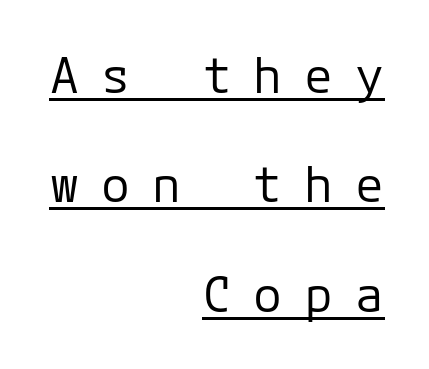
{"serif": "no", "italic": "no", "bold": "no", "weight": "regular", "width": "normal", "stroke_contrast": "low", "x_height": "medium", "monospaced": "yes", "underline": "yes", "align": "right", "line_spacing": "loose", "line_spacing_ratio": 2.28, "letter_spacing": "wide", "letter_spacing_em": 0.46, "glyph_px": 48}
